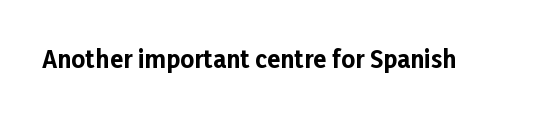
{"italic": "no", "bold": "yes", "underline": "no", "letter_spacing": "normal", "letter_spacing_em": 0.0, "glyph_px": 24}
